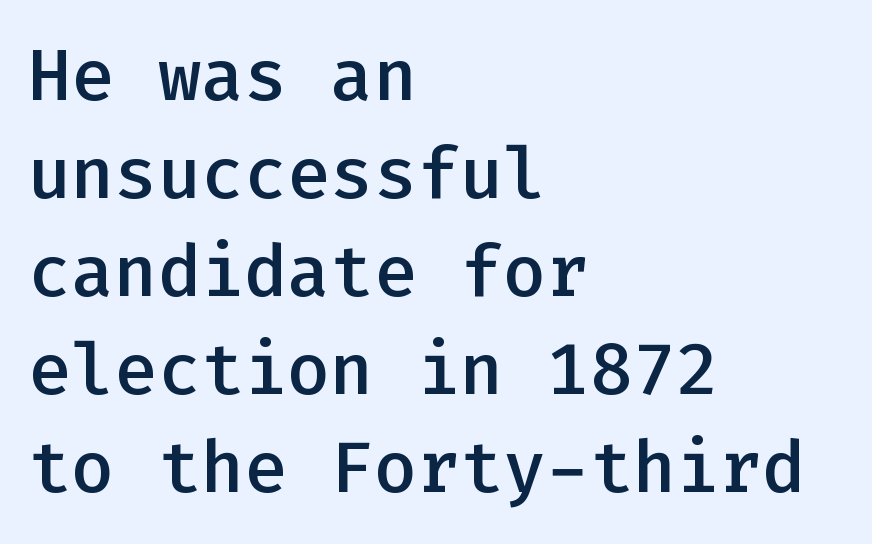
The image shows 72 px semibold sans-serif type, upright, monospaced; set left-aligned, normal line spacing (1.36x), normal letter spacing, not underlined; low stroke contrast and a medium x-height.
